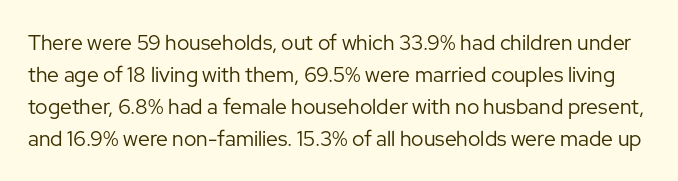
{"italic": "no", "bold": "no", "underline": "no", "line_spacing": "normal", "line_spacing_ratio": 1.52, "letter_spacing": "normal", "letter_spacing_em": 0.0, "glyph_px": 21}
